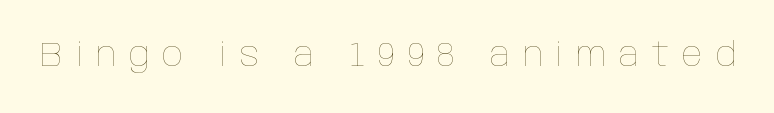
Q: Is the text bold? A: No.
Q: Is the text italic (slanted)? A: No, it is upright.
Q: Is the text underlined? A: No.
Q: Is the spacing between letters normal or unusually wide? A: Unusually wide.
Q: Width (condensed, normal, or wide)? A: Condensed.
Q: Stroke contrast? A: Low.
Q: x-height? A: Large.
Q: Monospaced? A: No.
